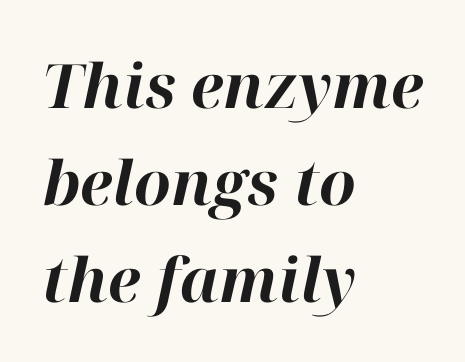
The image shows 61 px bold type, italic (leaning right); set left-aligned, normal line spacing (1.59x), normal letter spacing, not underlined; high stroke contrast and a medium x-height.
